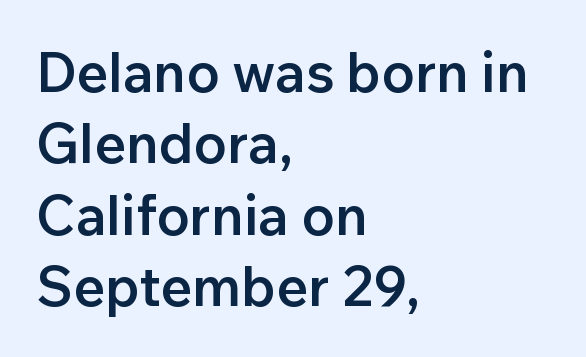
The image shows 55 px semibold sans-serif type, upright; set left-aligned, normal line spacing (1.3x), normal letter spacing, not underlined; low stroke contrast and a medium x-height.
